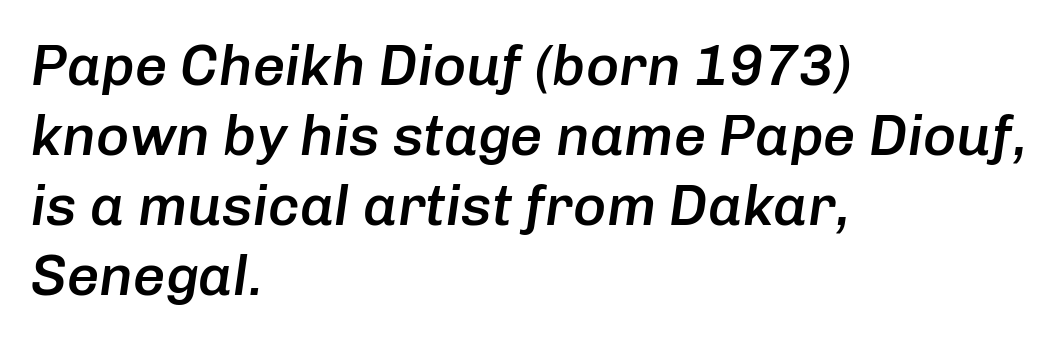
Q: Is the text bold? A: Semi-bold.
Q: Is the text italic (slanted)? A: Yes, it leans right by about 8 degrees.
Q: Is the text underlined? A: No.
Q: How is the paragraph aligned? A: Left-aligned.
Q: Is the spacing between letters normal or unusually wide? A: Normal.
Q: Width (condensed, normal, or wide)? A: Normal.
Q: Stroke contrast? A: Low.
Q: x-height? A: Medium.
Q: Monospaced? A: No.
